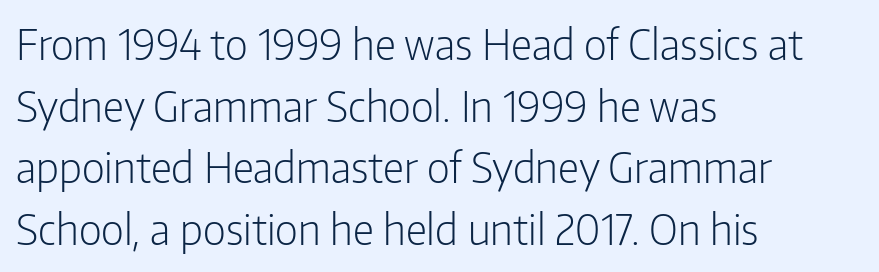
{"serif": "no", "italic": "no", "bold": "no", "weight": "light", "width": "condensed", "stroke_contrast": "low", "x_height": "medium", "monospaced": "no", "underline": "no", "align": "left", "line_spacing": "normal", "line_spacing_ratio": 1.47, "letter_spacing": "normal", "letter_spacing_em": 0.0, "glyph_px": 42}
